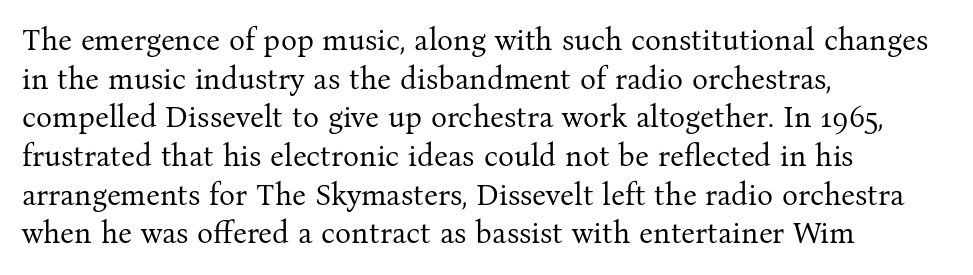
The image shows 30 px regular-weight serif type, upright; set left-aligned, normal line spacing (1.29x), normal letter spacing, not underlined; medium stroke contrast and a medium x-height.
